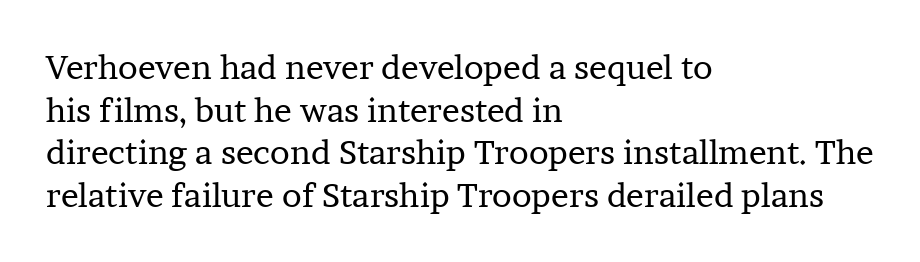
Q: Is the text bold? A: No.
Q: Is the text italic (slanted)? A: No, it is upright.
Q: Is the typeface a serif or a sans-serif typeface? A: Serif.
Q: Is the text underlined? A: No.
Q: How is the paragraph aligned? A: Left-aligned.
Q: Is the spacing between letters normal or unusually wide? A: Normal.
Q: Is the spacing between lines tight, normal or loose? A: Normal.
Q: Width (condensed, normal, or wide)? A: Normal.
Q: Stroke contrast? A: Low.
Q: x-height? A: Medium.
Q: Monospaced? A: No.
